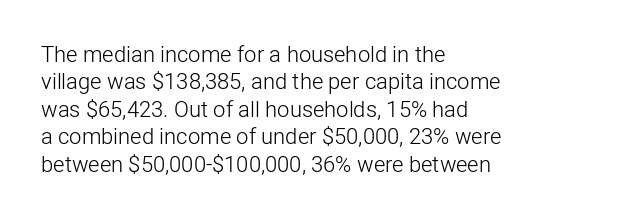
Q: Is the text bold? A: No.
Q: Is the text italic (slanted)? A: No, it is upright.
Q: Is the text underlined? A: No.
Q: How is the paragraph aligned? A: Left-aligned.
Q: Is the spacing between letters normal or unusually wide? A: Normal.
Q: Is the spacing between lines tight, normal or loose? A: Normal.
